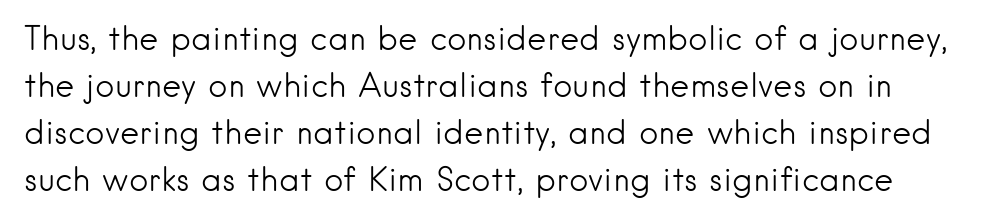
Just letters on the line, the space beneath them empty. Caption: standard tracking, unaltered. Rendered with straight, roman letterforms. This is not heavy type; no bold has been used. Each new line begins a customary step beneath the previous one. Nothing sits at the stroke ends, so this counts as sans-serif.
